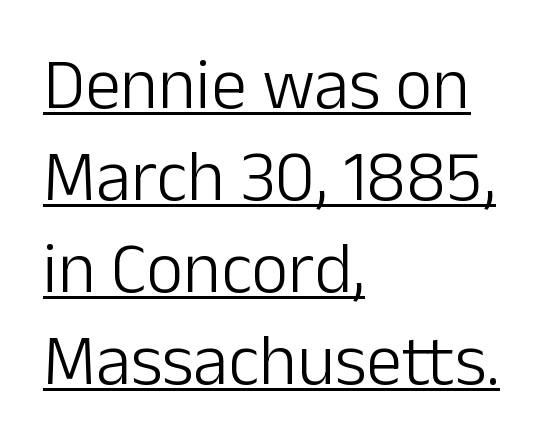
A typographer would call this underscored text. Examine the stroke ends and you'll find no serifs. Unlike italic type, these characters show no tilt at all. A typesetter would call this proportional, since set widths differ per character. Leftover space on each line is placed entirely after the last word. You could call the tracking neutral — neither tight nor loose.
